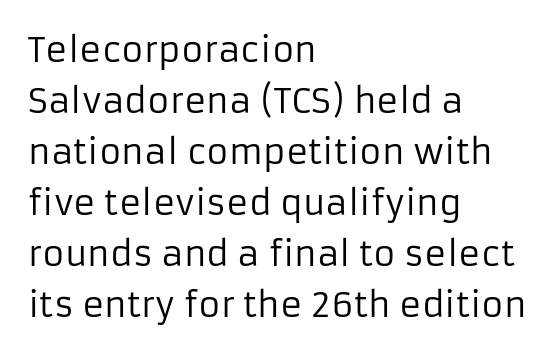
{"serif": "no", "italic": "no", "bold": "no", "weight": "regular", "width": "normal", "stroke_contrast": "low", "x_height": "medium", "monospaced": "no", "underline": "no", "align": "left", "line_spacing": "normal", "line_spacing_ratio": 1.5, "letter_spacing": "normal", "letter_spacing_em": 0.0, "glyph_px": 34}
